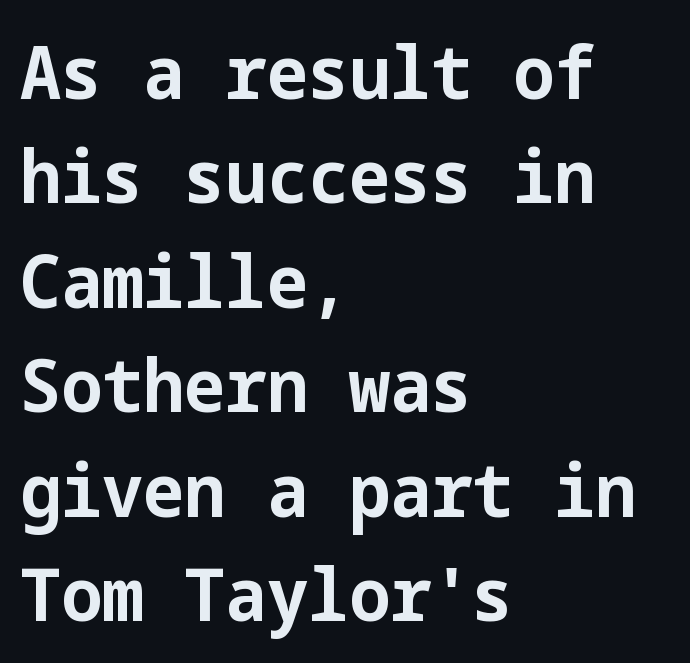
The image shows 73 px bold sans-serif type, upright; set left-aligned, normal line spacing (1.43x), normal letter spacing, not underlined; low stroke contrast and a medium x-height.
